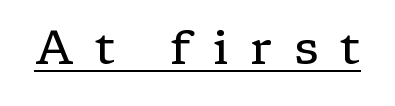
{"serif": "yes", "italic": "no", "bold": "no", "weight": "regular", "width": "wide", "stroke_contrast": "low", "x_height": "medium", "monospaced": "no", "underline": "yes", "letter_spacing": "wide", "letter_spacing_em": 0.46, "glyph_px": 47}
